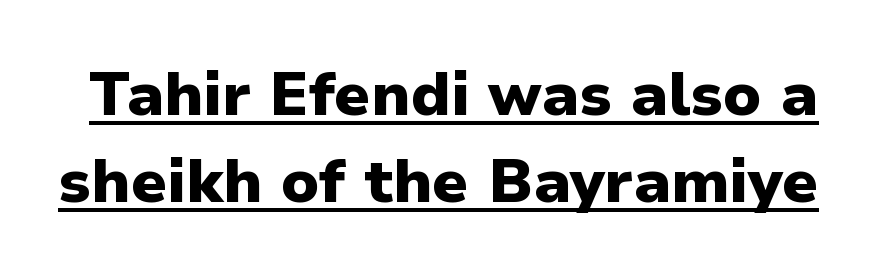
Note the varied advance widths — an 'i' is clearly narrower than an 'm'. Posture: straight, roman, zero tilt. Does the leading feel generous? No, just average. This is sans-serif lettering, the kind often seen on screens and signage. The letters are bold, with thick, heavy strokes.
